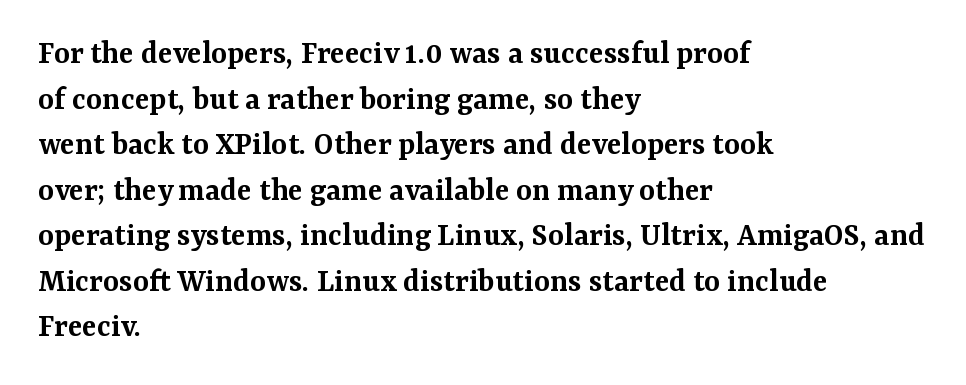
{"serif": "yes", "italic": "no", "bold": "semi", "weight": "semibold", "width": "normal", "stroke_contrast": "medium", "x_height": "medium", "monospaced": "no", "underline": "no", "align": "left", "line_spacing": "normal", "line_spacing_ratio": 1.34, "letter_spacing": "normal", "letter_spacing_em": 0.0, "glyph_px": 34}
